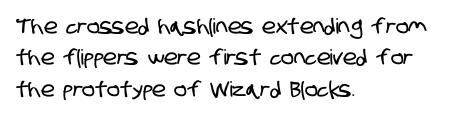
Underlining? Definitely not there. Nobody touched the tracking dial on this one. Where is the straight margin? On the left. Leading: standard.
